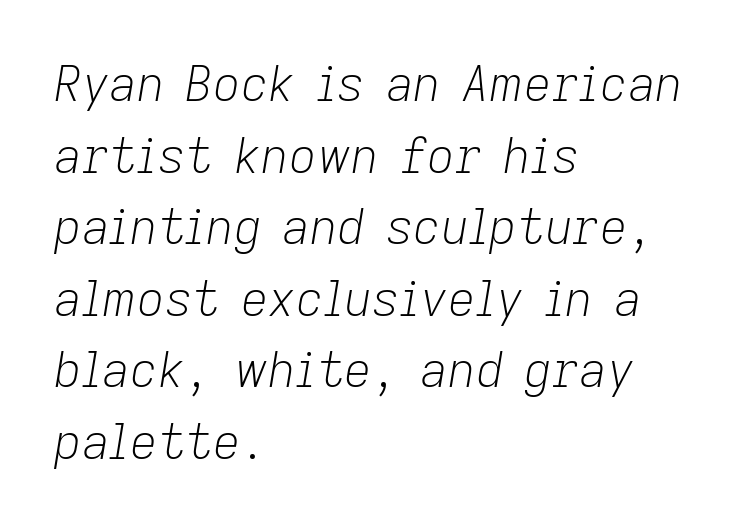
Each row of text sits above clean, open space. The letters sit at their default tracking, neither squeezed nor spread. The passage shown leans; its letterforms are oblique. In terms of leading, this rendering sits right in the middle. Left-aligned paragraph, ragged on the right. The weight would be labelled regular, book, light, or lighter still.
